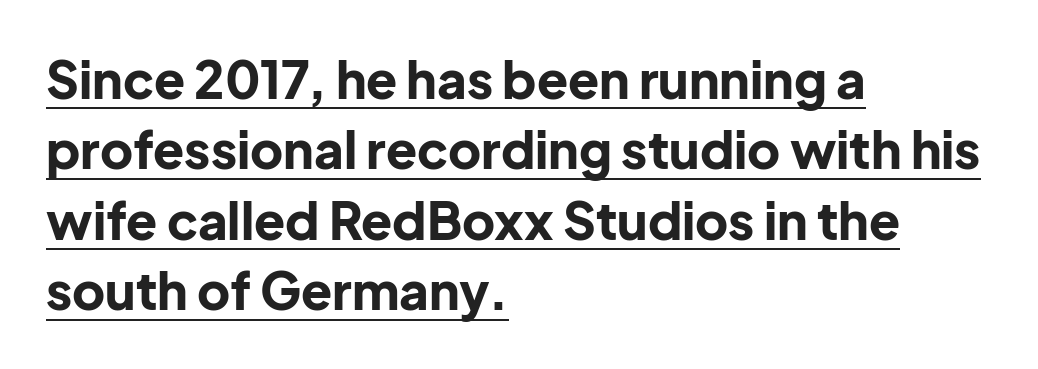
{"serif": "no", "italic": "no", "bold": "yes", "weight": "bold", "width": "normal", "stroke_contrast": "low", "x_height": "medium", "monospaced": "no", "underline": "yes", "align": "left", "line_spacing": "normal", "line_spacing_ratio": 1.38, "letter_spacing": "normal", "letter_spacing_em": 0.0, "glyph_px": 51}
